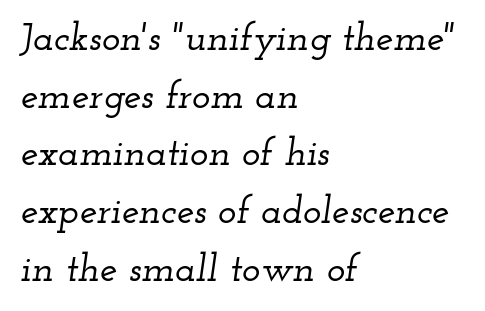
The image shows 39 px wide serif type, italic (leaning right); set left-aligned, normal line spacing (1.48x), normal letter spacing, not underlined; low stroke contrast and a small x-height.
